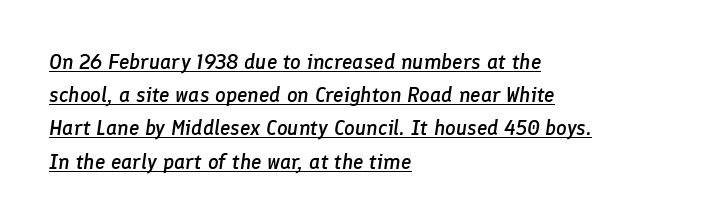
{"italic": "yes", "lean": "right", "slant_degrees": 8, "bold": "semi", "underline": "yes", "align": "left", "line_spacing": "normal", "line_spacing_ratio": 1.58, "letter_spacing": "normal", "letter_spacing_em": 0.0, "glyph_px": 21}
